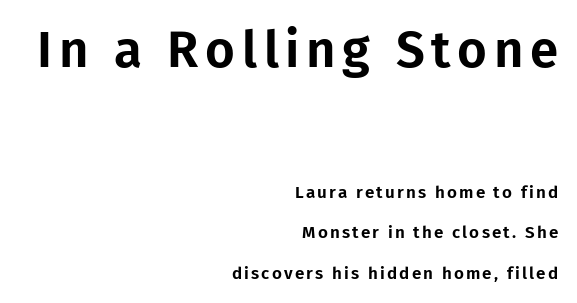
Descender tails drop into unmarked territory. Leading is clearly above the norm, producing a sparse column. This sample uses an upright cut, with every glyph sitting square on the baseline. Looks like regular typesetting: each glyph gets only the width it needs. In this sample the first text group is rendered at the bigger scale. Which margin do the lines hug? The right one — the left edge is uneven.
